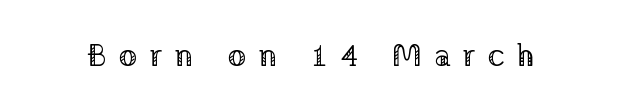
{"serif": "yes", "italic": "no", "bold": "no", "weight": "regular", "width": "normal", "stroke_contrast": "low", "x_height": "medium", "monospaced": "no", "underline": "no", "letter_spacing": "wide", "letter_spacing_em": 0.38, "glyph_px": 31}
